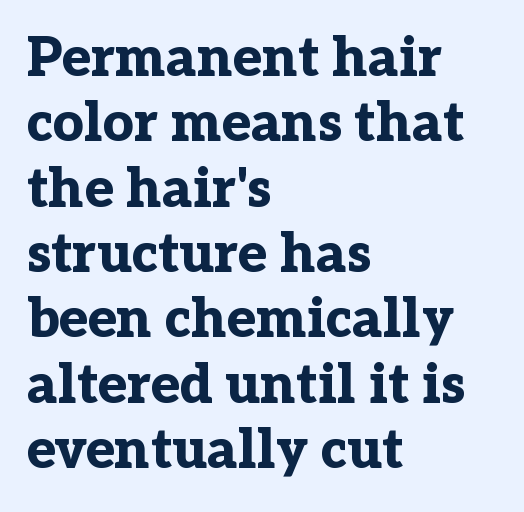
{"serif": "yes", "italic": "no", "bold": "yes", "weight": "bold", "width": "normal", "stroke_contrast": "low", "x_height": "medium", "monospaced": "no", "underline": "no", "align": "left", "line_spacing_ratio": 1.21, "letter_spacing": "normal", "letter_spacing_em": 0.0, "glyph_px": 54}
